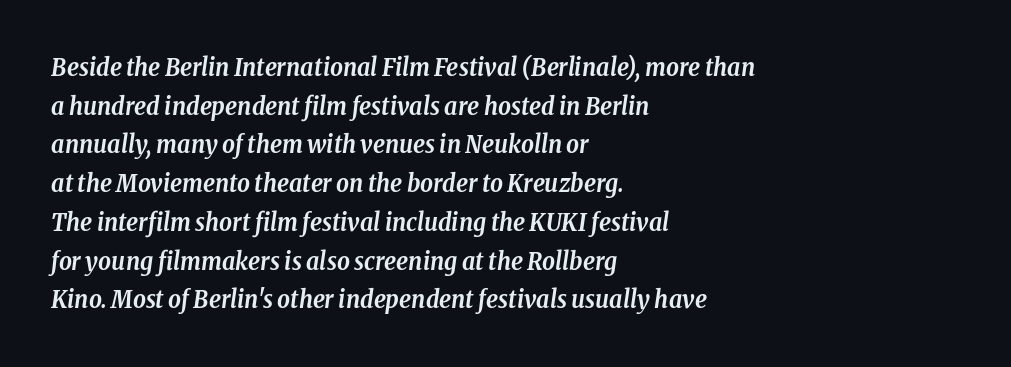
{"italic": "yes", "lean": "right", "slant_degrees": 8, "bold": "yes", "underline": "no", "align": "left", "line_spacing": "normal", "line_spacing_ratio": 1.55, "letter_spacing": "normal", "letter_spacing_em": 0.0, "glyph_px": 25}
